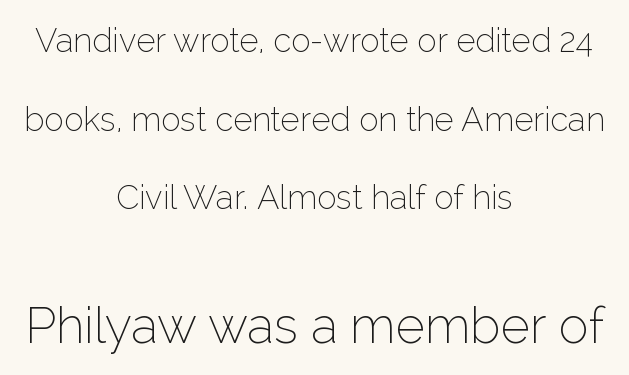
{"serif": "no", "italic": "no", "bold": "no", "weight": "thin", "width": "normal", "stroke_contrast": "low", "x_height": "medium", "monospaced": "no", "underline": "no", "align": "center", "line_spacing": "loose", "line_spacing_ratio": 2.38, "letter_spacing": "normal", "letter_spacing_em": 0.0, "larger_block": "second", "size_ratio": 1.52, "glyph_px": 50}
